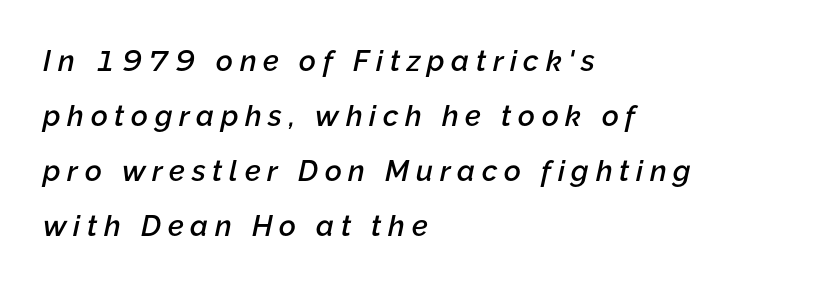
{"italic": "yes", "lean": "right", "slant_degrees": 12, "bold": "semi", "weight": "semibold", "width": "normal", "stroke_contrast": "low", "x_height": "medium", "monospaced": "no", "underline": "no", "align": "left", "line_spacing": "loose", "line_spacing_ratio": 1.9, "letter_spacing": "wide", "letter_spacing_em": 0.23, "glyph_px": 29}
